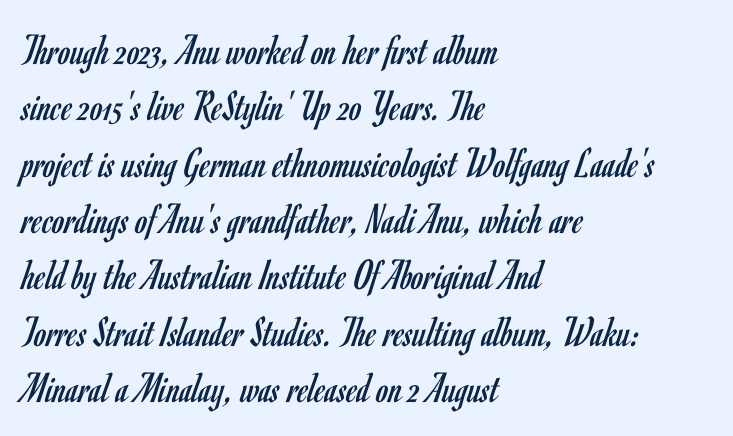
{"serif": "no", "bold": "no", "weight": "regular", "width": "condensed", "stroke_contrast": "low", "x_height": "small", "monospaced": "no", "underline": "no", "align": "left", "line_spacing": "normal", "line_spacing_ratio": 1.28, "letter_spacing": "normal", "letter_spacing_em": 0.0, "glyph_px": 44}
